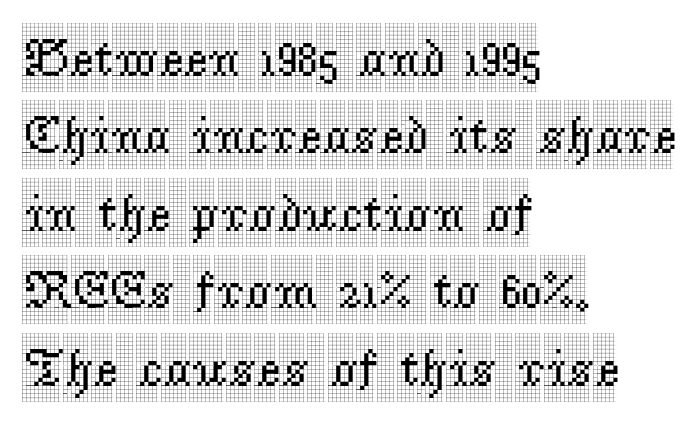
{"serif": "yes", "italic": "no", "width": "condensed", "x_height": "large", "monospaced": "no", "underline": "no", "align": "left", "line_spacing": "normal", "line_spacing_ratio": 1.46, "letter_spacing": "normal", "letter_spacing_em": 0.0, "glyph_px": 53}
